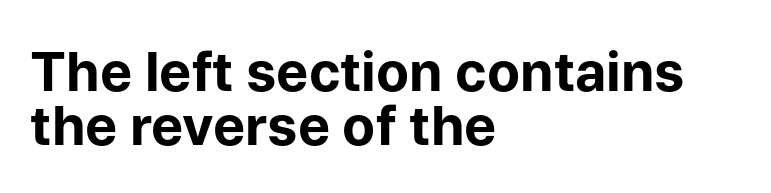
Weight: bold. Vertically, the passage feels compressed, each row crowding the next. Are there feet on the stems? There aren't — it's a sans. Line beginnings align vertically; line endings do not. How are the letters spaced? Ordinarily, with no added tracking. Note the varied advance widths — an 'i' is clearly narrower than an 'm'.
